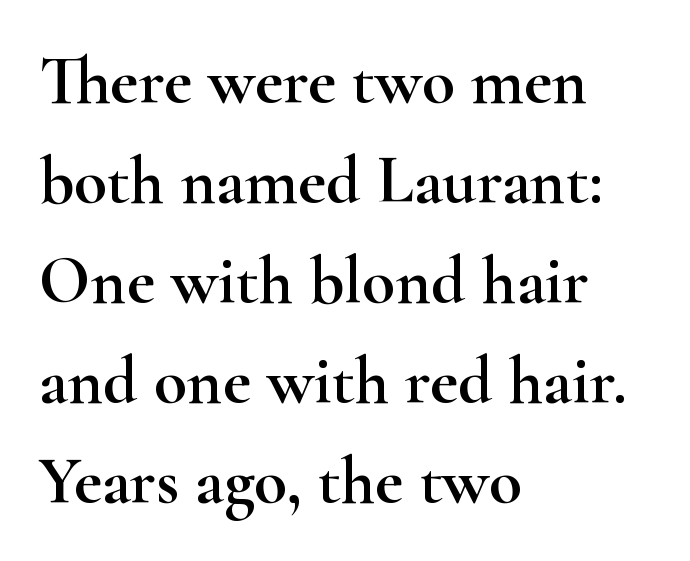
The image shows 68 px wide serif type, upright; set left-aligned, normal line spacing (1.47x), normal letter spacing, not underlined; high stroke contrast and a small x-height.
